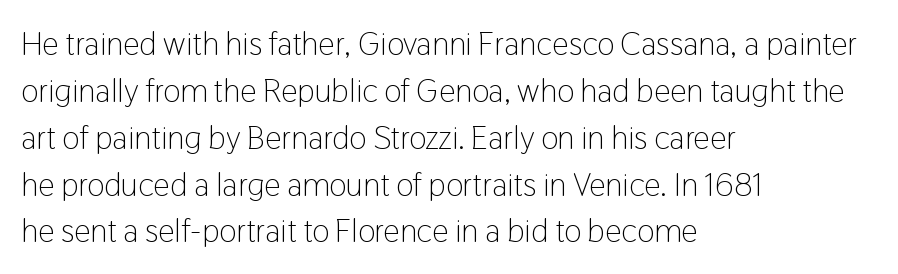
{"serif": "no", "italic": "no", "bold": "no", "weight": "light", "width": "condensed", "stroke_contrast": "low", "x_height": "medium", "monospaced": "no", "underline": "no", "align": "left", "line_spacing": "normal", "line_spacing_ratio": 1.42, "letter_spacing": "normal", "letter_spacing_em": 0.0, "glyph_px": 33}
